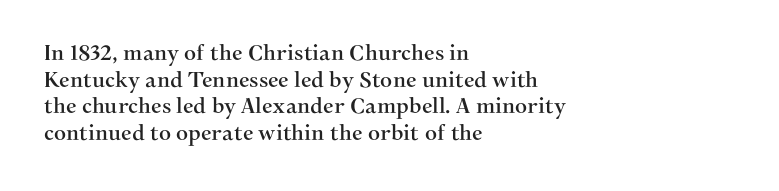
The image shows 21 px text type, upright; set left-aligned, normal line spacing (1.27x), normal letter spacing, not underlined.
